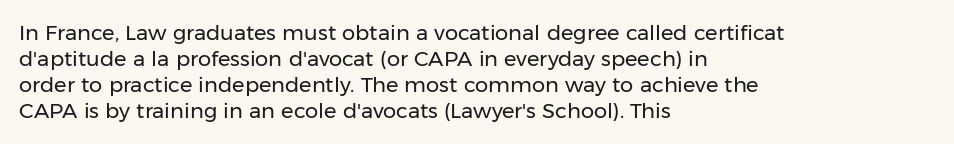
Q: Is the text bold? A: No.
Q: Is the text italic (slanted)? A: No, it is upright.
Q: Is the text underlined? A: No.
Q: How is the paragraph aligned? A: Left-aligned.
Q: Is the spacing between letters normal or unusually wide? A: Normal.
